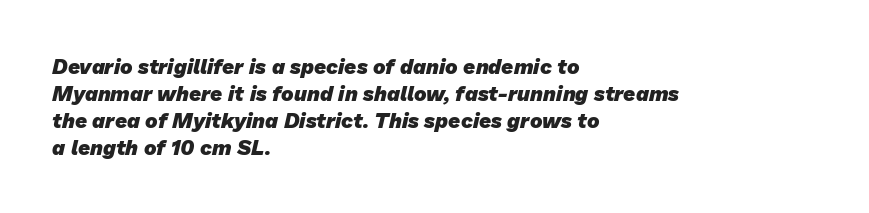
The image shows 21 px bold type; set left-aligned, normal line spacing (1.29x), normal letter spacing, not underlined.
